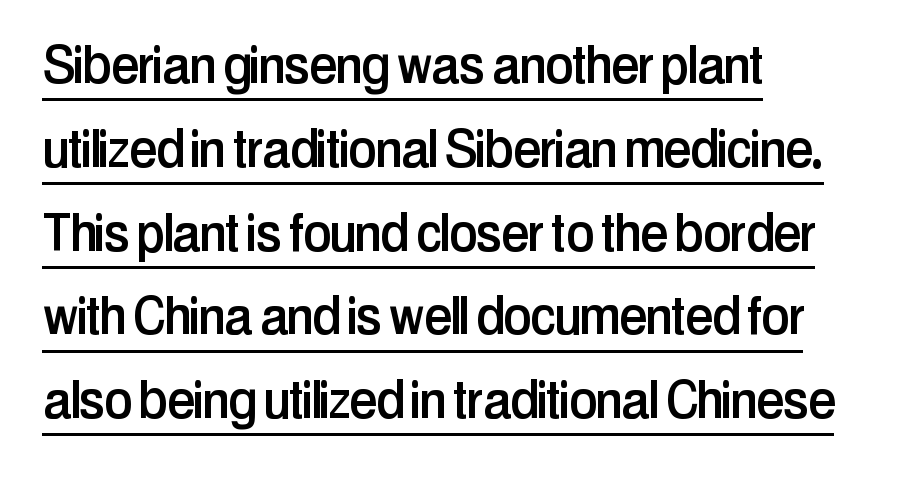
Q: Is the text italic (slanted)? A: No, it is upright.
Q: Is the typeface a serif or a sans-serif typeface? A: Sans-serif.
Q: Is the text underlined? A: Yes.
Q: How is the paragraph aligned? A: Left-aligned.
Q: Is the spacing between letters normal or unusually wide? A: Normal.
Q: Is the spacing between lines tight, normal or loose? A: Normal.
Q: Width (condensed, normal, or wide)? A: Condensed.
Q: Stroke contrast? A: Low.
Q: x-height? A: Medium.
Q: Monospaced? A: No.
